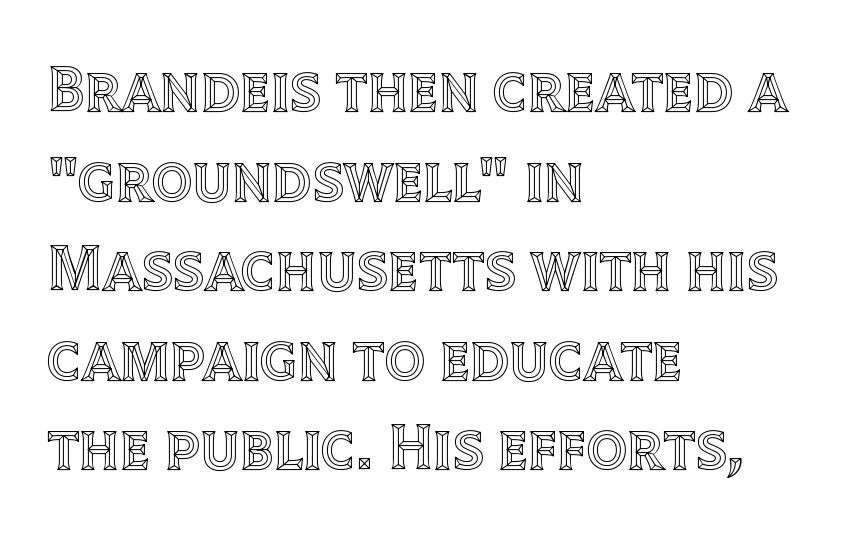
{"italic": "no", "width": "normal", "x_height": "large", "monospaced": "no", "underline": "no", "align": "left", "line_spacing": "normal", "line_spacing_ratio": 1.4, "letter_spacing": "normal", "letter_spacing_em": 0.0, "glyph_px": 64}
